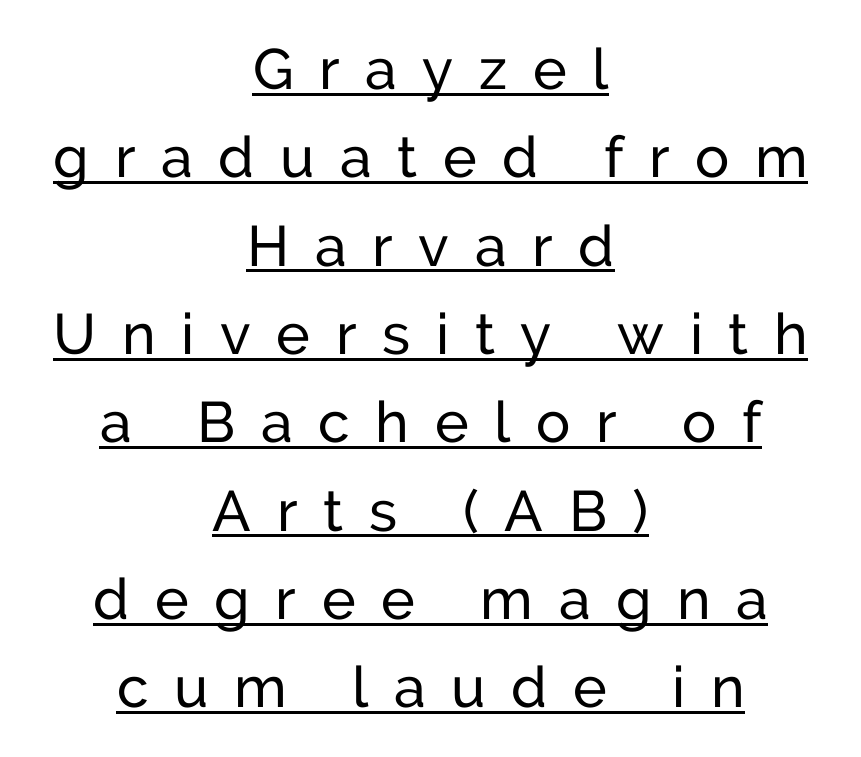
Q: Is the text italic (slanted)? A: No, it is upright.
Q: Is the typeface a serif or a sans-serif typeface? A: Sans-serif.
Q: Is the text underlined? A: Yes.
Q: How is the paragraph aligned? A: Centered.
Q: Is the spacing between letters normal or unusually wide? A: Unusually wide.
Q: Is the spacing between lines tight, normal or loose? A: Normal.
Q: Width (condensed, normal, or wide)? A: Normal.
Q: Stroke contrast? A: Low.
Q: x-height? A: Medium.
Q: Monospaced? A: No.
